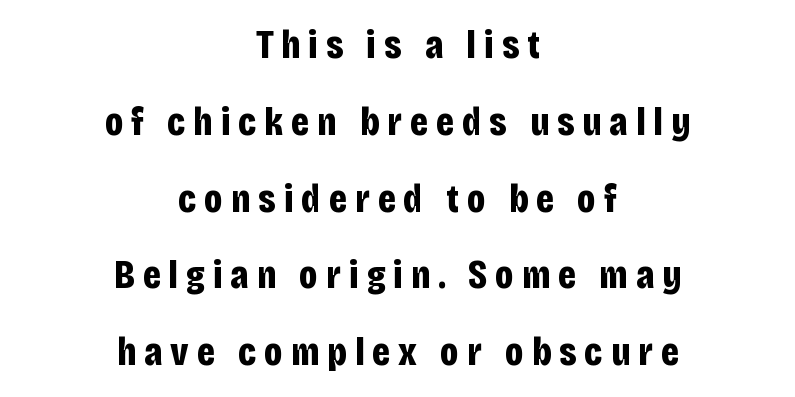
The passage shown stacks its lines with a broad gap. Here the designer chose a conventional face with non-uniform glyph widths. The tracking jumps out immediately: characters are airy and widely separated. Nobody drew a line under any word here.
